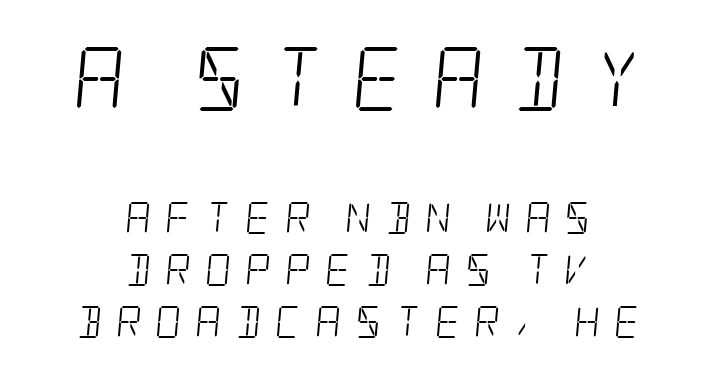
Regular leading. Regarding serifs, this sample has them. The initial chunk of copy outweighs the following chunk in type size. Descenders are the only things crossing below the line.
